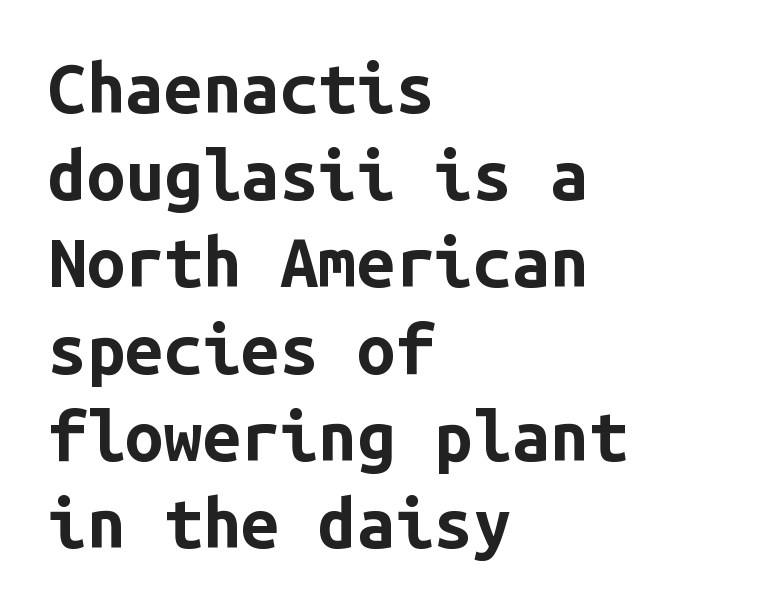
{"serif": "no", "italic": "no", "bold": "yes", "weight": "bold", "width": "normal", "stroke_contrast": "low", "x_height": "medium", "monospaced": "yes", "underline": "no", "align": "left", "line_spacing": "normal", "line_spacing_ratio": 1.26, "letter_spacing": "normal", "letter_spacing_em": 0.0, "glyph_px": 69}
